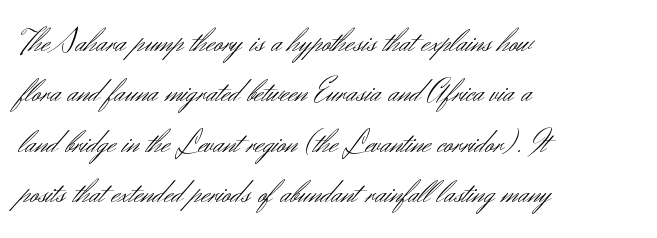
No extra tracking has been applied to these lines. The baseline area is clear. The letters carry no serifs — their stems end cleanly without finishing strokes. Evenly set lines give the paragraph a standard silhouette.
